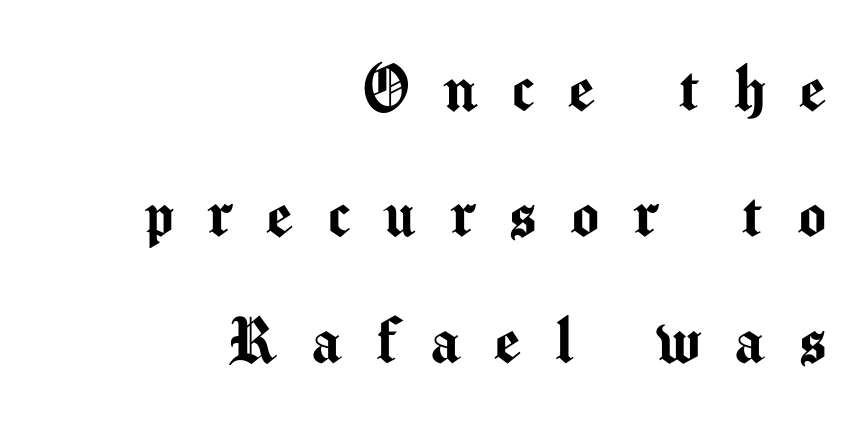
{"serif": "no", "italic": "no", "width": "normal", "stroke_contrast": "medium", "x_height": "medium", "monospaced": "no", "underline": "no", "align": "right", "line_spacing": "normal", "line_spacing_ratio": 1.68, "letter_spacing": "wide", "letter_spacing_em": 0.45, "glyph_px": 75}
